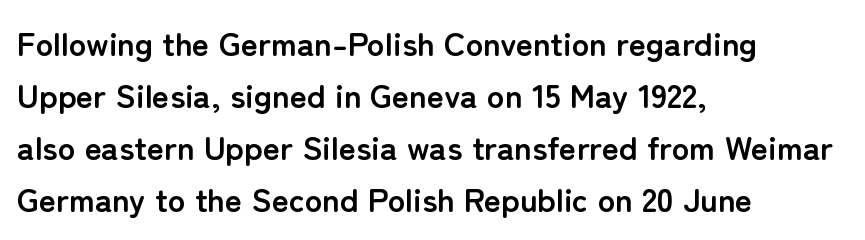
Leftover space on each line is placed entirely after the last word. Between one letter and the next there's only the usual sliver of space. Is this a fixed-width face? No — the glyphs have proportional, varying widths. The rendering shows plain stroke endings on the letterforms — a sans-serif design. These lines were composed using upright roman letters. Is there much room between lines? A standard amount, neither cramped nor airy.
